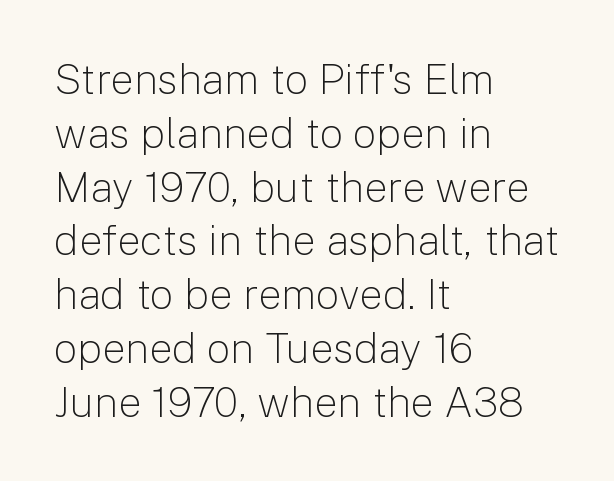
Q: Is the text bold? A: No.
Q: Is the text italic (slanted)? A: No, it is upright.
Q: Is the typeface a serif or a sans-serif typeface? A: Sans-serif.
Q: Is the text underlined? A: No.
Q: How is the paragraph aligned? A: Left-aligned.
Q: Is the spacing between letters normal or unusually wide? A: Normal.
Q: Is the spacing between lines tight, normal or loose? A: Normal.
Q: Width (condensed, normal, or wide)? A: Normal.
Q: Stroke contrast? A: Low.
Q: x-height? A: Medium.
Q: Monospaced? A: No.
